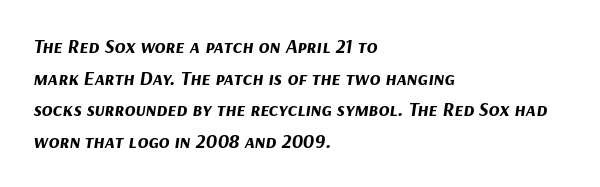
The image shows 20 px bold type, italic (leaning right); set left-aligned, normal line spacing (1.58x), normal letter spacing, not underlined.
